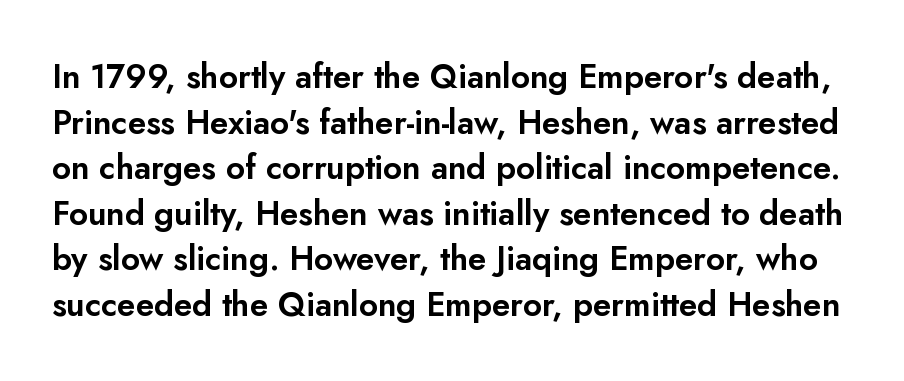
Looks like regular typesetting: each glyph gets only the width it needs. Tall strokes in this sample are plumb rather than angled. Glance below the letters and you will spot only blank space. This sample keeps an unexceptional amount of space between lines.
